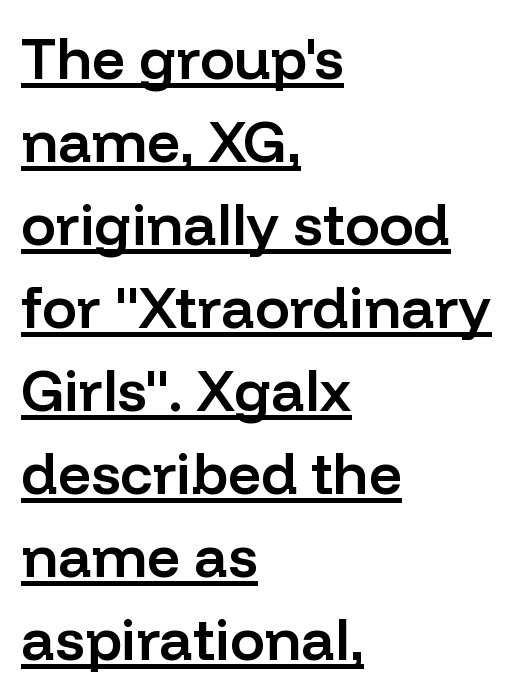
The image shows 58 px semibold sans-serif type, upright; set left-aligned, normal line spacing (1.43x), normal letter spacing, underlined; low stroke contrast and a medium x-height.
